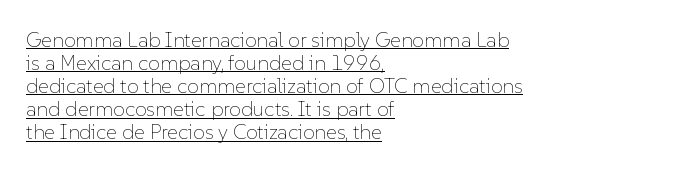
{"italic": "no", "bold": "no", "underline": "yes", "align": "left", "line_spacing": "tight", "line_spacing_ratio": 1.1, "letter_spacing": "normal", "letter_spacing_em": 0.0, "glyph_px": 21}
